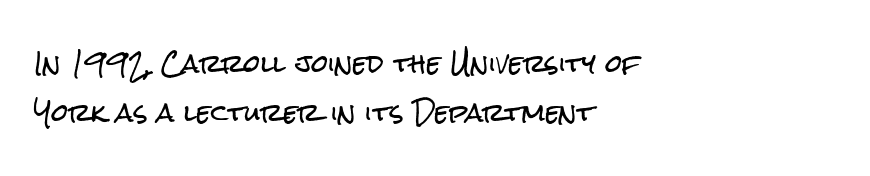
Q: Is the text italic (slanted)? A: No, it is upright.
Q: Is the text underlined? A: No.
Q: How is the paragraph aligned? A: Left-aligned.
Q: Is the spacing between letters normal or unusually wide? A: Normal.
Q: Is the spacing between lines tight, normal or loose? A: Loose.
